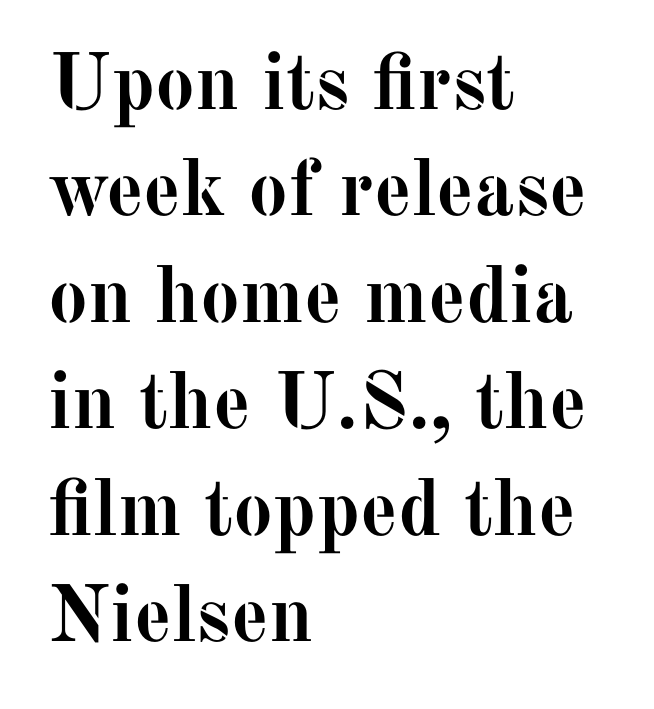
The image shows 80 px semibold serif type, upright; set left-aligned, normal line spacing (1.33x), normal letter spacing, not underlined; medium stroke contrast and a medium x-height.
